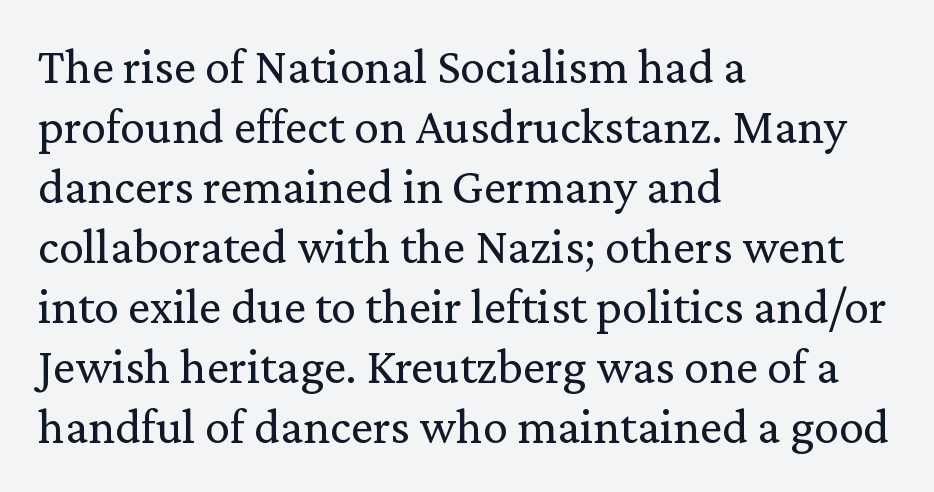
{"serif": "yes", "italic": "no", "bold": "no", "weight": "regular", "width": "normal", "stroke_contrast": "low", "x_height": "medium", "monospaced": "no", "underline": "no", "align": "left", "line_spacing_ratio": 1.2, "letter_spacing": "normal", "letter_spacing_em": 0.0, "glyph_px": 50}
